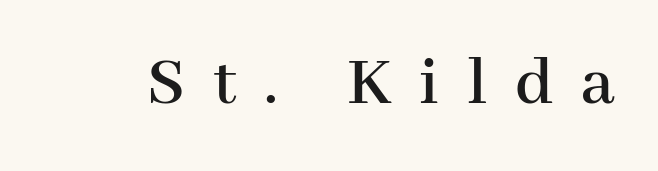
Q: Is the text italic (slanted)? A: No, it is upright.
Q: Is the typeface a serif or a sans-serif typeface? A: Serif.
Q: Is the text underlined? A: No.
Q: Is the spacing between letters normal or unusually wide? A: Unusually wide.
Q: Width (condensed, normal, or wide)? A: Normal.
Q: Stroke contrast? A: High.
Q: x-height? A: Medium.
Q: Monospaced? A: No.
